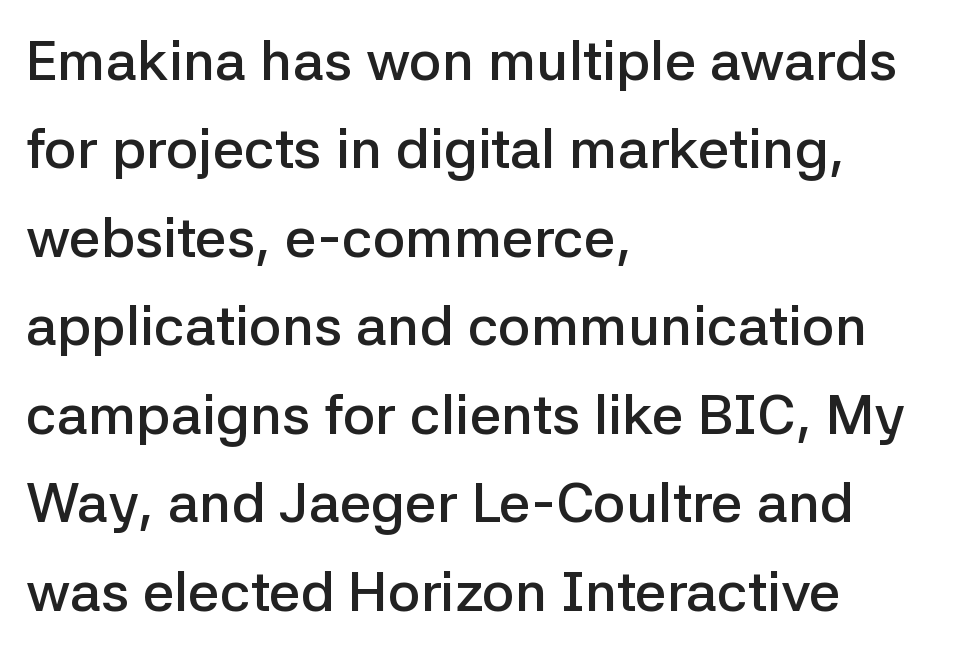
Q: Is the text bold? A: Semi-bold.
Q: Is the text italic (slanted)? A: No, it is upright.
Q: Is the typeface a serif or a sans-serif typeface? A: Sans-serif.
Q: Is the text underlined? A: No.
Q: How is the paragraph aligned? A: Left-aligned.
Q: Is the spacing between letters normal or unusually wide? A: Normal.
Q: Is the spacing between lines tight, normal or loose? A: Normal.
Q: Width (condensed, normal, or wide)? A: Normal.
Q: Stroke contrast? A: Low.
Q: x-height? A: Medium.
Q: Monospaced? A: No.
